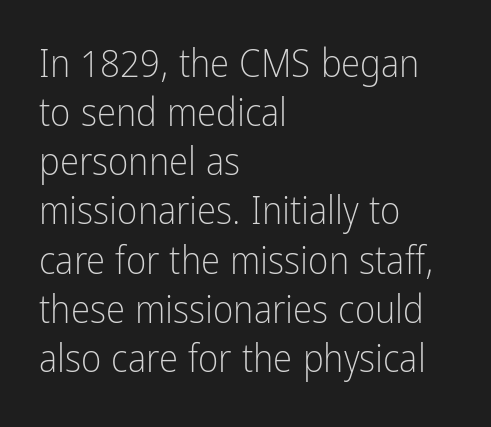
The image shows 39 px light, condensed sans-serif type, upright; set left-aligned, normal line spacing (1.26x), normal letter spacing, not underlined; low stroke contrast and a medium x-height.
